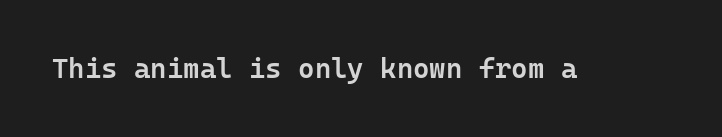
The image shows 28 px semibold sans-serif type, upright; set normal letter spacing, not underlined; low stroke contrast and a medium x-height.
